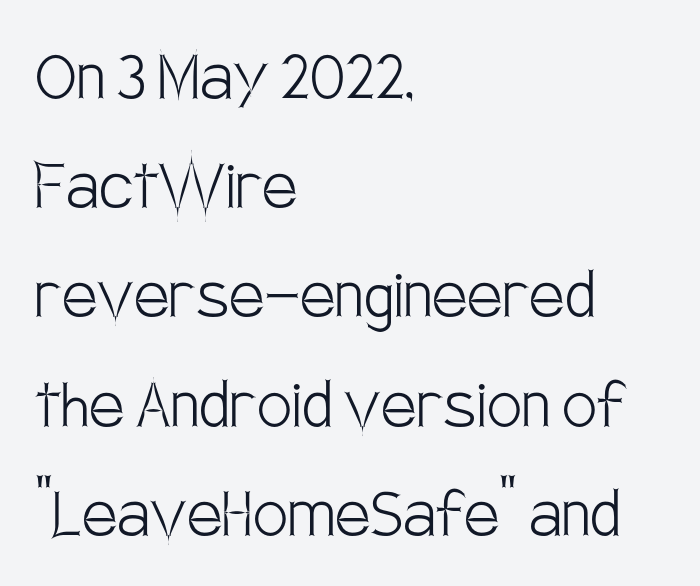
Q: Is the text bold? A: No.
Q: Is the text italic (slanted)? A: No, it is upright.
Q: Is the typeface a serif or a sans-serif typeface? A: Sans-serif.
Q: Is the text underlined? A: No.
Q: How is the paragraph aligned? A: Left-aligned.
Q: Is the spacing between letters normal or unusually wide? A: Normal.
Q: Is the spacing between lines tight, normal or loose? A: Normal.
Q: Width (condensed, normal, or wide)? A: Condensed.
Q: Stroke contrast? A: Low.
Q: x-height? A: Large.
Q: Monospaced? A: No.
